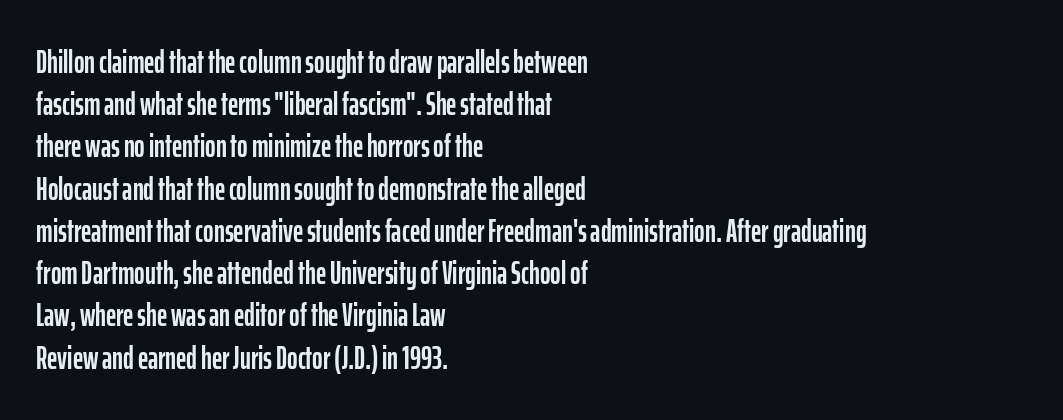
The image shows 32 px condensed sans-serif type, upright; set left-aligned, normal line spacing (1.32x), normal letter spacing, not underlined; low stroke contrast and a medium x-height.
